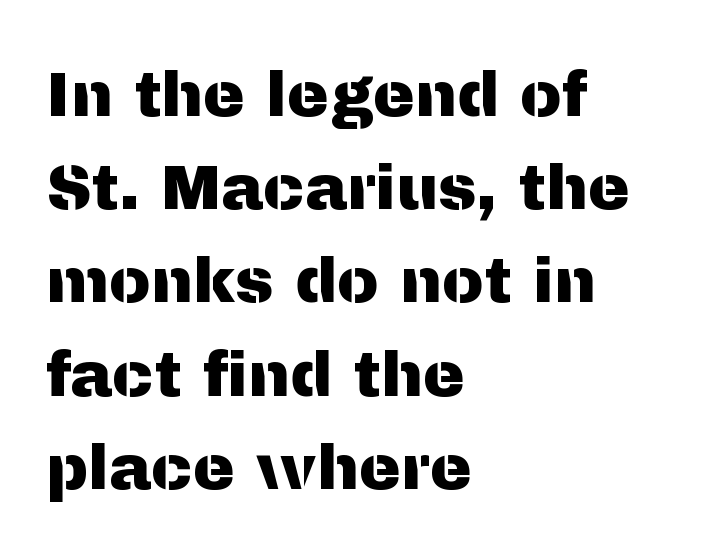
Q: Is the text italic (slanted)? A: No, it is upright.
Q: Is the typeface a serif or a sans-serif typeface? A: Sans-serif.
Q: Is the text underlined? A: No.
Q: How is the paragraph aligned? A: Left-aligned.
Q: Is the spacing between letters normal or unusually wide? A: Normal.
Q: Is the spacing between lines tight, normal or loose? A: Normal.
Q: Width (condensed, normal, or wide)? A: Normal.
Q: Stroke contrast? A: Medium.
Q: x-height? A: Medium.
Q: Monospaced? A: No.
